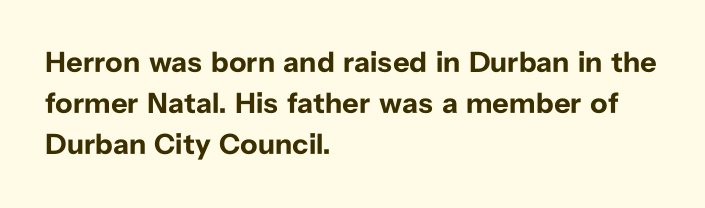
Reading down the block, your eye returns to a fixed left position each line. Evenly set lines give the paragraph a standard silhouette. The typography opts for an upright posture over an oblique one. Nothing unusual about the tracking: characters are spaced as the font intends. Rule under the text: the space is simply empty.
